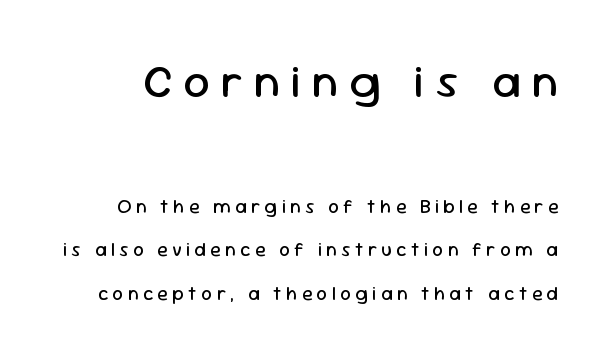
The letters stand straight up with perfectly vertical stems. Someone cranked the tracking dial way up on this one. Look at the glyph heights: the upper group is clearly the bigger setting. Students, observe: this is what heavily led, spacious text looks like. Does the type have serifs? No, each stem ends abruptly. A typesetter would call this proportional, since set widths differ per character.
